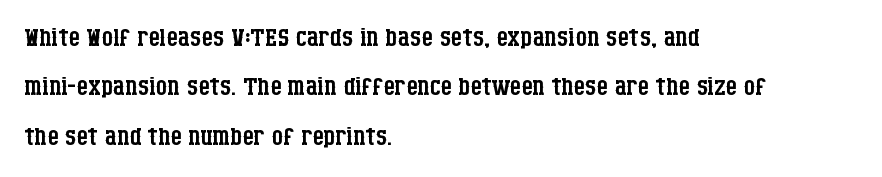
Q: Is the text bold? A: No.
Q: Is the text italic (slanted)? A: No, it is upright.
Q: Is the typeface a serif or a sans-serif typeface? A: Serif.
Q: Is the text underlined? A: No.
Q: How is the paragraph aligned? A: Left-aligned.
Q: Is the spacing between letters normal or unusually wide? A: Normal.
Q: Is the spacing between lines tight, normal or loose? A: Normal.
Q: Width (condensed, normal, or wide)? A: Condensed.
Q: Stroke contrast? A: Low.
Q: x-height? A: Large.
Q: Monospaced? A: No.
